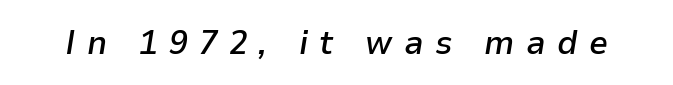
{"italic": "yes", "lean": "right", "slant_degrees": 9, "bold": "semi", "weight": "semibold", "width": "normal", "stroke_contrast": "low", "x_height": "medium", "monospaced": "no", "underline": "no", "letter_spacing": "wide", "letter_spacing_em": 0.33, "glyph_px": 34}
